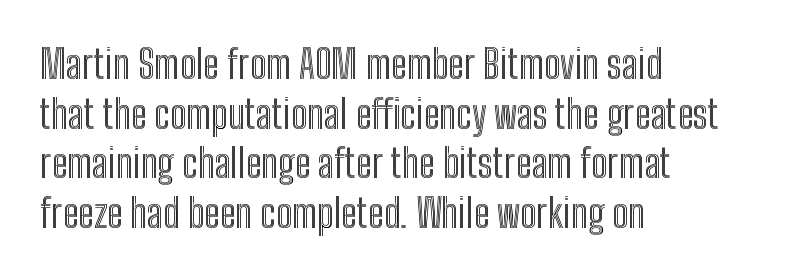
The image shows 39 px condensed type, upright; set left-aligned, normal line spacing (1.27x), normal letter spacing, not underlined; a medium x-height.
